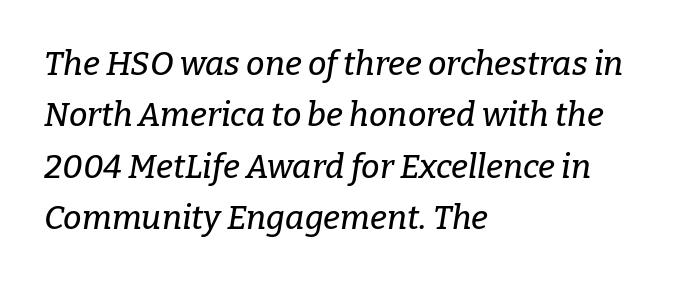
Q: Is the text italic (slanted)? A: Yes, it leans right by about 9 degrees.
Q: Is the typeface a serif or a sans-serif typeface? A: Serif.
Q: Is the text underlined? A: No.
Q: How is the paragraph aligned? A: Left-aligned.
Q: Is the spacing between letters normal or unusually wide? A: Normal.
Q: Is the spacing between lines tight, normal or loose? A: Normal.
Q: Width (condensed, normal, or wide)? A: Normal.
Q: Stroke contrast? A: Low.
Q: x-height? A: Medium.
Q: Monospaced? A: No.
